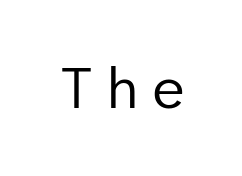
{"serif": "no", "italic": "no", "bold": "no", "weight": "regular", "width": "normal", "stroke_contrast": "low", "x_height": "medium", "underline": "no", "glyph_px": 57}
